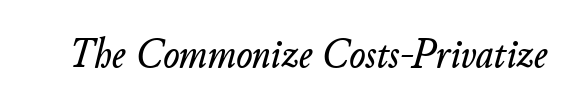
The image shows 43 px text type, italic (leaning right); set normal letter spacing, not underlined; low stroke contrast and a small x-height.
